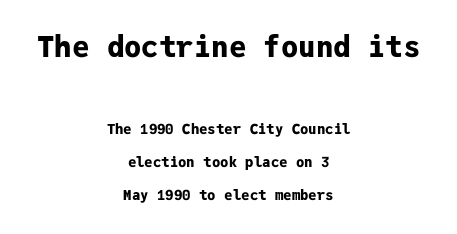
{"serif": "no", "italic": "no", "bold": "yes", "weight": "bold", "width": "normal", "stroke_contrast": "low", "x_height": "medium", "monospaced": "yes", "underline": "no", "align": "center", "line_spacing": "loose", "line_spacing_ratio": 2.35, "letter_spacing": "normal", "letter_spacing_em": 0.0, "larger_block": "first", "size_ratio": 2.07, "glyph_px": 29}
